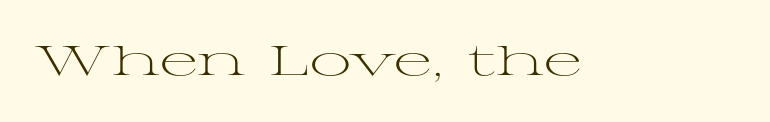
{"serif": "yes", "italic": "no", "bold": "no", "weight": "light", "width": "wide", "stroke_contrast": "medium", "x_height": "medium", "monospaced": "no", "underline": "no", "letter_spacing": "normal", "letter_spacing_em": 0.0, "glyph_px": 41}
